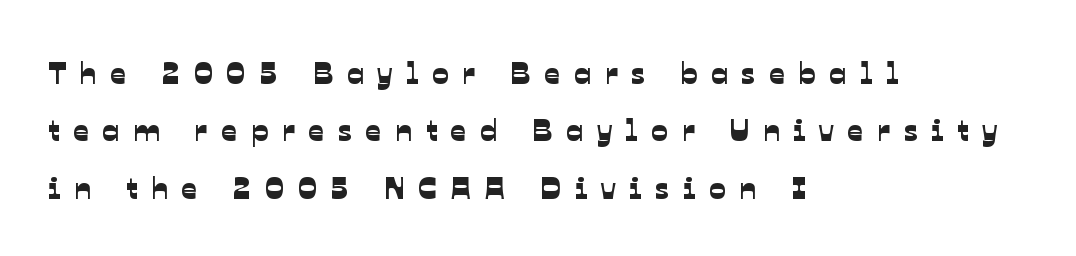
{"serif": "no", "width": "normal", "stroke_contrast": "low", "x_height": "medium", "monospaced": "no", "underline": "no", "align": "left", "line_spacing_ratio": 1.85, "letter_spacing": "wide", "letter_spacing_em": 0.44, "glyph_px": 31}
